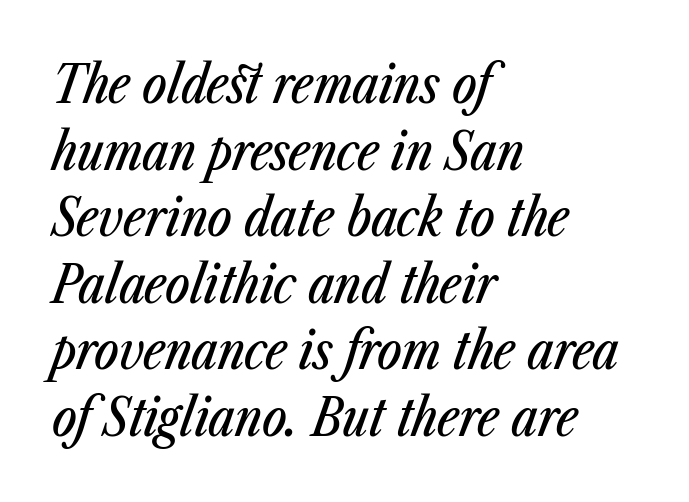
{"italic": "yes", "lean": "right", "slant_degrees": 23, "width": "condensed", "stroke_contrast": "low", "x_height": "medium", "monospaced": "no", "underline": "no", "align": "left", "line_spacing": "normal", "line_spacing_ratio": 1.28, "letter_spacing": "normal", "letter_spacing_em": 0.0, "glyph_px": 52}
